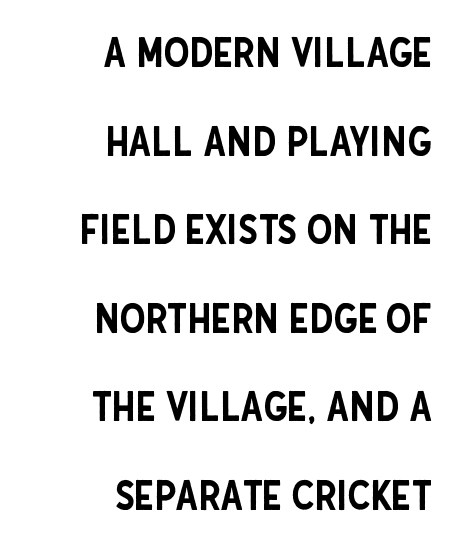
{"serif": "no", "italic": "no", "width": "condensed", "stroke_contrast": "low", "x_height": "large", "monospaced": "no", "underline": "no", "align": "right", "line_spacing": "loose", "line_spacing_ratio": 2.16, "letter_spacing": "normal", "letter_spacing_em": 0.0, "glyph_px": 41}
